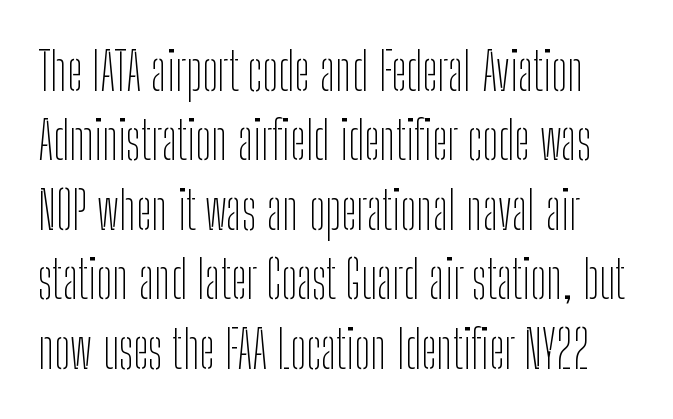
{"serif": "no", "italic": "no", "bold": "no", "weight": "thin", "width": "condensed", "stroke_contrast": "low", "x_height": "medium", "monospaced": "no", "underline": "no", "line_spacing": "normal", "line_spacing_ratio": 1.31, "letter_spacing": "normal", "letter_spacing_em": 0.0, "glyph_px": 53}
